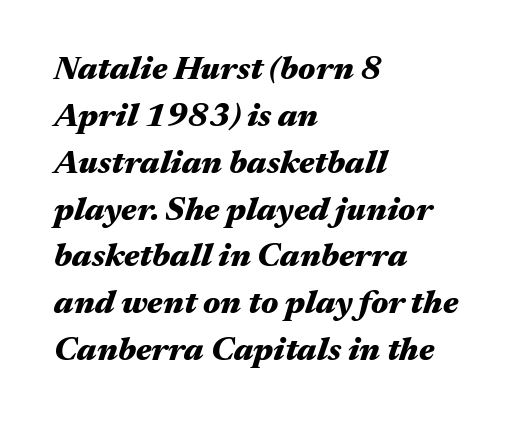
Q: Is the text bold? A: Yes.
Q: Is the text italic (slanted)? A: Yes, it leans right by about 17 degrees.
Q: Is the text underlined? A: No.
Q: How is the paragraph aligned? A: Left-aligned.
Q: Is the spacing between letters normal or unusually wide? A: Normal.
Q: Is the spacing between lines tight, normal or loose? A: Normal.
Q: Width (condensed, normal, or wide)? A: Wide.
Q: Stroke contrast? A: Medium.
Q: x-height? A: Medium.
Q: Monospaced? A: No.
